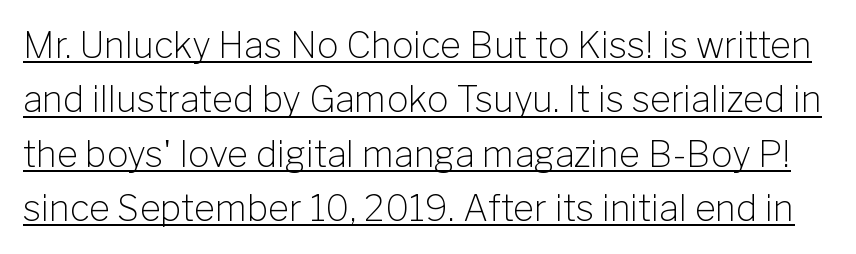
Leading matches the norm, producing a regular column. Examine the stroke ends and you'll find no serifs. Is the letter spacing exaggerated? No — it looks like the ordinary default. Spacing verdict: proportional, widths tailored to each character. These lines were composed using upright roman letters.
